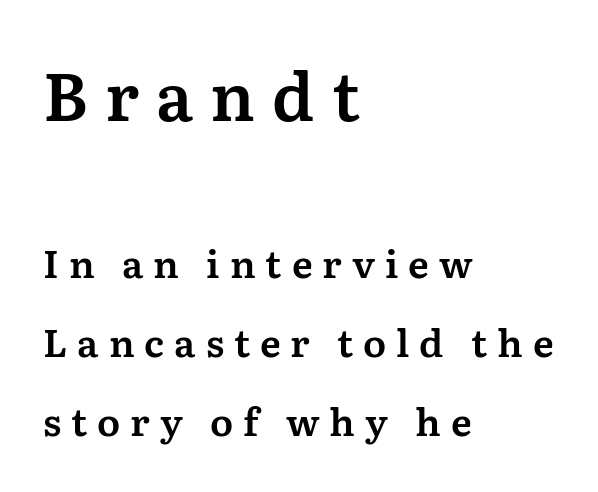
Q: Is the text italic (slanted)? A: No, it is upright.
Q: Is the typeface a serif or a sans-serif typeface? A: Serif.
Q: Is the text underlined? A: No.
Q: How is the paragraph aligned? A: Left-aligned.
Q: Is the spacing between letters normal or unusually wide? A: Unusually wide.
Q: Is the spacing between lines tight, normal or loose? A: Loose.
Q: Which block of text is set in a larger size, the first (top) or the second (bottom)? A: The first (top) one.
Q: Width (condensed, normal, or wide)? A: Normal.
Q: Stroke contrast? A: Medium.
Q: x-height? A: Medium.
Q: Monospaced? A: No.
